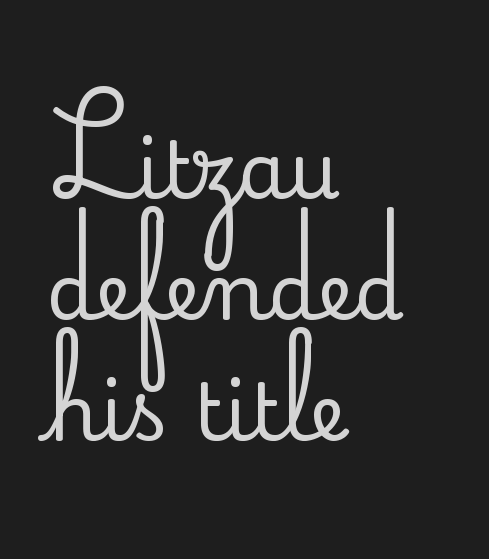
The image shows 79 px serif type, upright; set left-aligned, normal line spacing (1.53x), normal letter spacing, not underlined; low stroke contrast and a small x-height.
